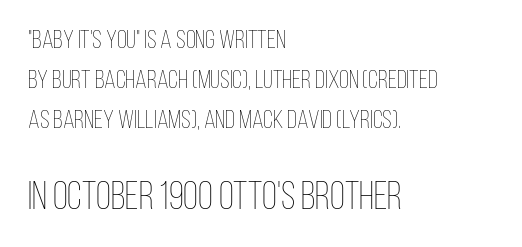
{"italic": "no", "bold": "no", "weight": "thin", "width": "condensed", "stroke_contrast": "low", "x_height": "large", "monospaced": "no", "underline": "no", "align": "left", "line_spacing": "normal", "line_spacing_ratio": 1.53, "letter_spacing": "normal", "letter_spacing_em": 0.0, "larger_block": "second", "size_ratio": 1.5, "glyph_px": 39}
